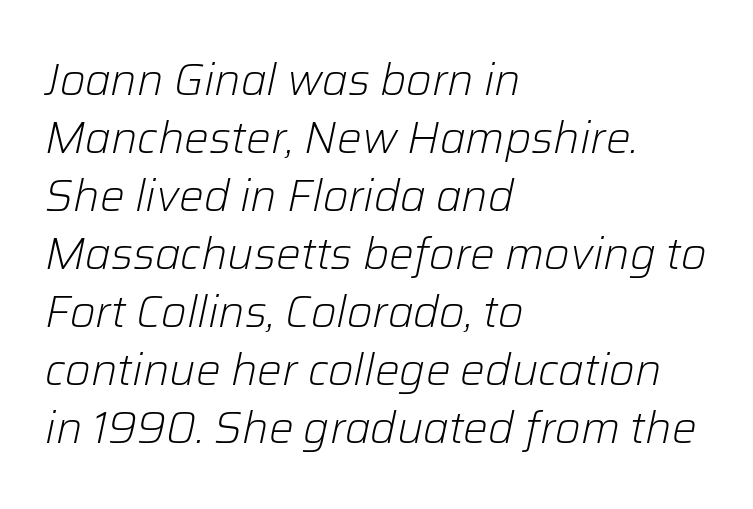
Q: Is the text bold? A: No.
Q: Is the text italic (slanted)? A: Yes, it leans right by about 12 degrees.
Q: Is the text underlined? A: No.
Q: How is the paragraph aligned? A: Left-aligned.
Q: Is the spacing between letters normal or unusually wide? A: Normal.
Q: Is the spacing between lines tight, normal or loose? A: Normal.
Q: Width (condensed, normal, or wide)? A: Normal.
Q: Stroke contrast? A: Low.
Q: x-height? A: Medium.
Q: Monospaced? A: No.
